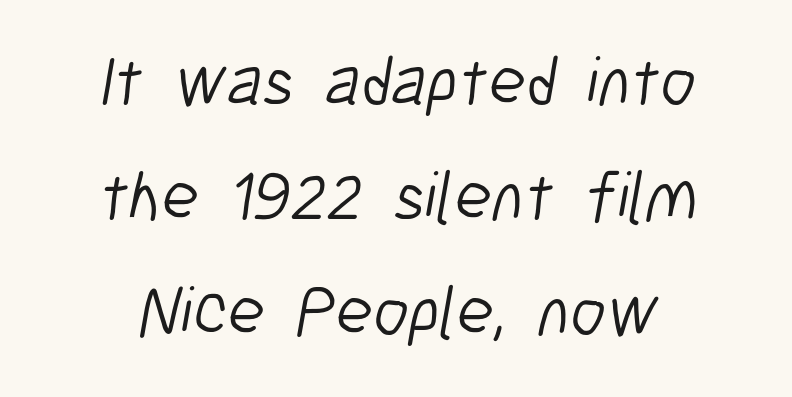
The image shows 69 px light, condensed sans-serif type; set normal line spacing (1.67x), normal letter spacing, not underlined; low stroke contrast and a medium x-height.
